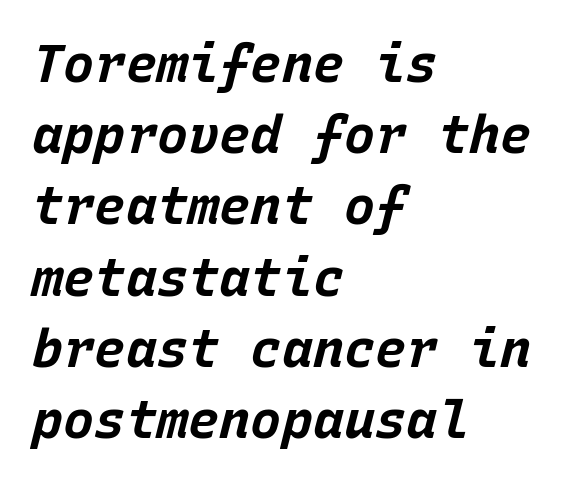
{"italic": "yes", "lean": "right", "slant_degrees": 15, "bold": "yes", "weight": "bold", "width": "normal", "stroke_contrast": "low", "x_height": "large", "monospaced": "yes", "underline": "no", "align": "left", "line_spacing": "normal", "line_spacing_ratio": 1.37, "letter_spacing": "normal", "letter_spacing_em": 0.0, "glyph_px": 52}
